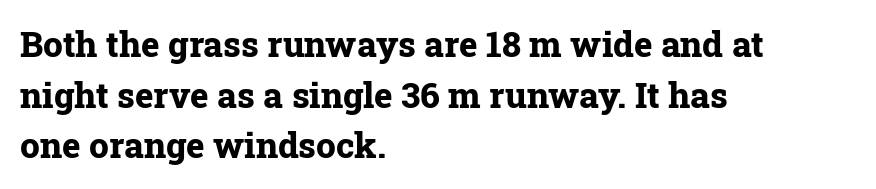
Q: Is the text bold? A: Yes.
Q: Is the text italic (slanted)? A: No, it is upright.
Q: Is the typeface a serif or a sans-serif typeface? A: Serif.
Q: Is the text underlined? A: No.
Q: How is the paragraph aligned? A: Left-aligned.
Q: Is the spacing between letters normal or unusually wide? A: Normal.
Q: Is the spacing between lines tight, normal or loose? A: Normal.
Q: Width (condensed, normal, or wide)? A: Normal.
Q: Stroke contrast? A: Low.
Q: x-height? A: Medium.
Q: Monospaced? A: No.
